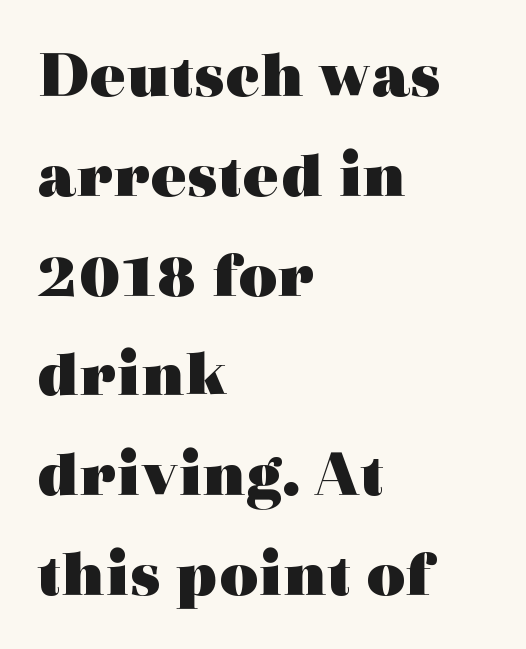
The image shows 67 px heavy, wide serif type, upright; set left-aligned, normal line spacing (1.49x), normal letter spacing, not underlined; a medium x-height.
